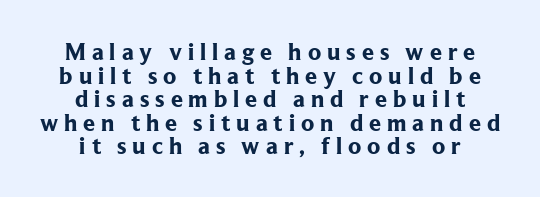
The image shows 24 px bold type, upright; set centered, tight line spacing (0.98x), unusually wide letter spacing (+0.25 em), not underlined.
